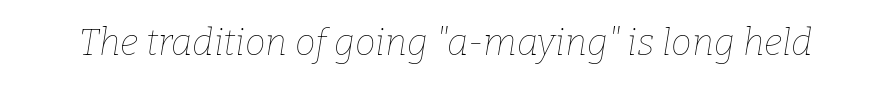
Q: Is the text bold? A: No.
Q: Is the text italic (slanted)? A: Yes, it leans right by about 9 degrees.
Q: Is the text underlined? A: No.
Q: Is the spacing between letters normal or unusually wide? A: Normal.
Q: Width (condensed, normal, or wide)? A: Normal.
Q: Stroke contrast? A: Low.
Q: x-height? A: Medium.
Q: Monospaced? A: No.
